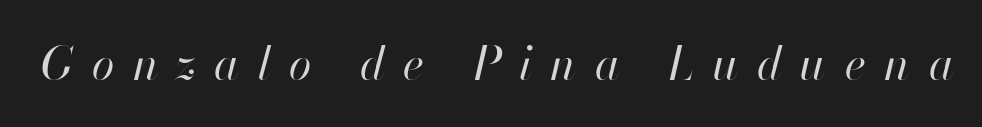
The image shows 46 px regular-weight type, italic (leaning right); set unusually wide letter spacing (+0.4 em), not underlined; high stroke contrast and a small x-height.
